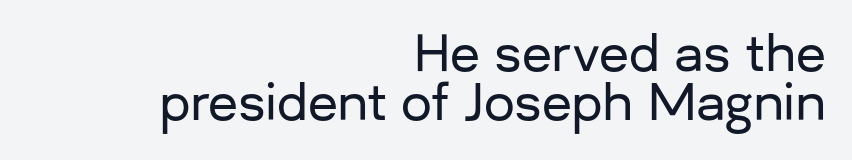
{"serif": "no", "italic": "no", "width": "normal", "stroke_contrast": "low", "x_height": "medium", "monospaced": "no", "underline": "no", "align": "right", "line_spacing": "tight", "line_spacing_ratio": 1.0, "letter_spacing": "normal", "letter_spacing_em": 0.0, "glyph_px": 49}
